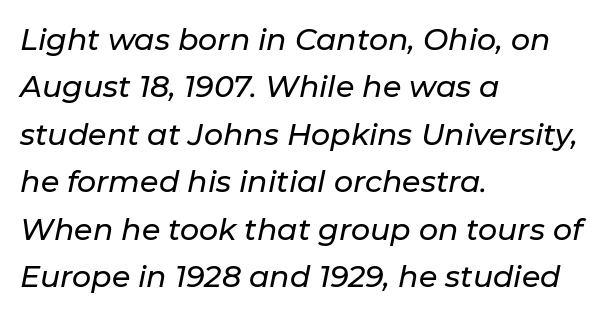
Q: Is the text italic (slanted)? A: Yes, it leans right by about 11 degrees.
Q: Is the text underlined? A: No.
Q: How is the paragraph aligned? A: Left-aligned.
Q: Is the spacing between letters normal or unusually wide? A: Normal.
Q: Is the spacing between lines tight, normal or loose? A: Normal.
Q: Width (condensed, normal, or wide)? A: Normal.
Q: Stroke contrast? A: Low.
Q: x-height? A: Medium.
Q: Monospaced? A: No.
